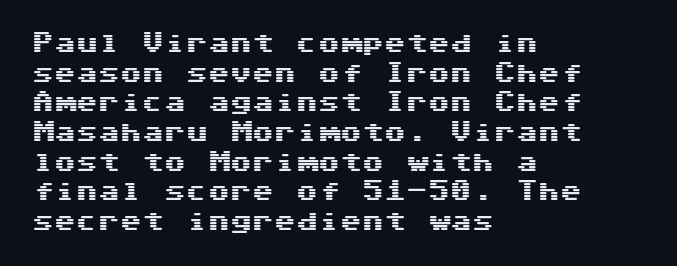
The passage shown stacks its lines at a standard gap. Look at the tracking — it's just the regular setting, nothing added. A typesetter would mark this as roman, not italic. Underlining? Definitely not there. One-word summary of the alignment: left.
